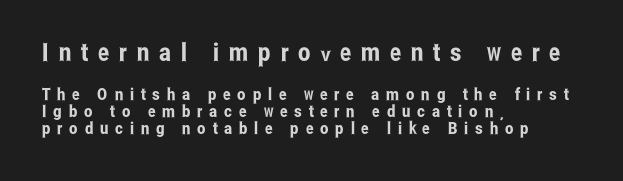
Q: Is the text italic (slanted)? A: No, it is upright.
Q: Is the text underlined? A: No.
Q: How is the paragraph aligned? A: Left-aligned.
Q: Is the spacing between letters normal or unusually wide? A: Unusually wide.
Q: Is the spacing between lines tight, normal or loose? A: Tight.
Q: Which block of text is set in a larger size, the first (top) or the second (bottom)? A: The first (top) one.
